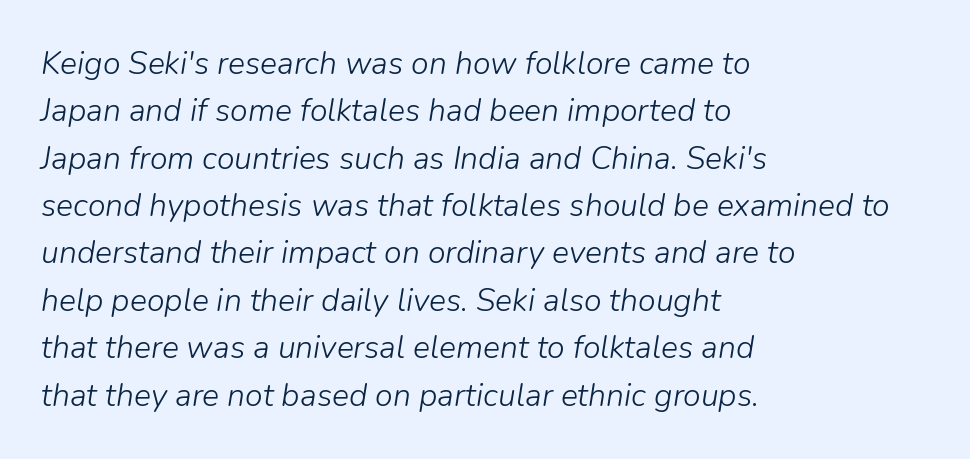
The image shows 32 px light type, italic (leaning right); set left-aligned, normal line spacing (1.48x), normal letter spacing, not underlined; low stroke contrast and a medium x-height.
